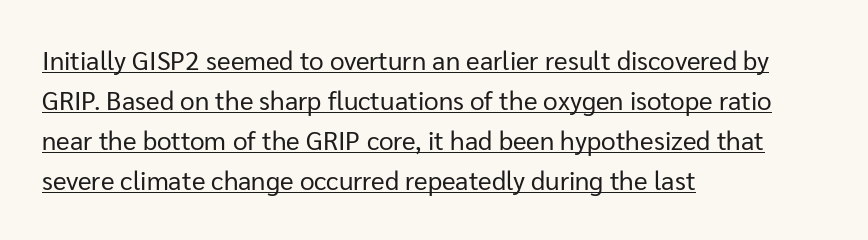
Q: Is the text bold? A: No.
Q: Is the text italic (slanted)? A: No, it is upright.
Q: Is the text underlined? A: Yes.
Q: How is the paragraph aligned? A: Left-aligned.
Q: Is the spacing between letters normal or unusually wide? A: Normal.
Q: Is the spacing between lines tight, normal or loose? A: Normal.
